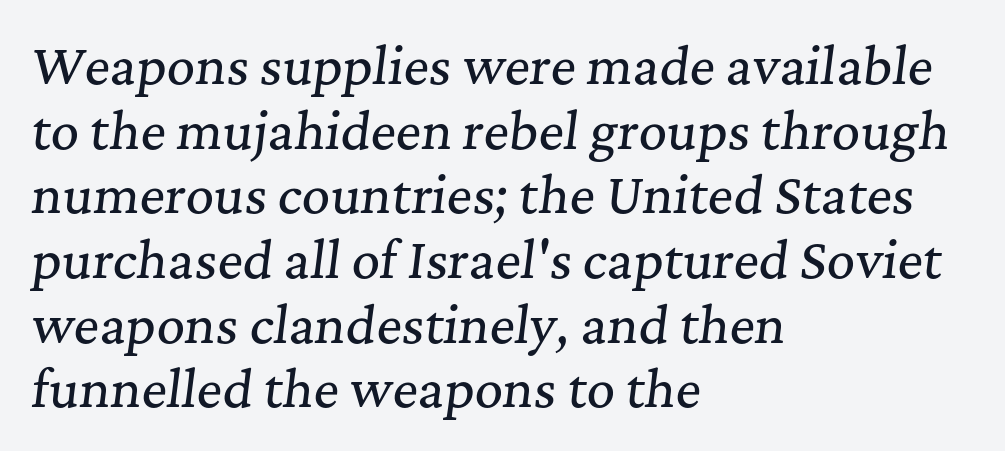
The letters carry serifs — small finishing strokes at the ends of their stems. The rendering anchors every line to the left-hand side. The words here are not underlined. Interline gaps are of average width in this sample.
